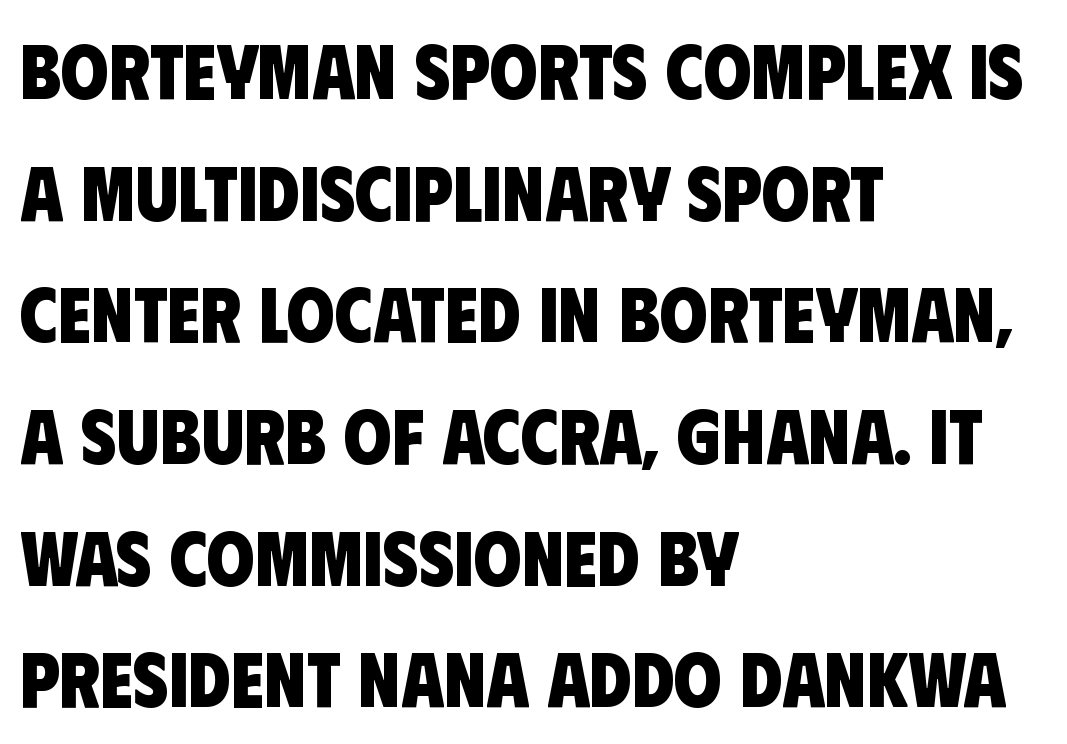
{"serif": "no", "bold": "yes", "weight": "heavy", "width": "condensed", "stroke_contrast": "low", "x_height": "large", "monospaced": "no", "underline": "no", "align": "left", "line_spacing": "normal", "line_spacing_ratio": 1.58, "letter_spacing": "normal", "letter_spacing_em": 0.0, "glyph_px": 77}
